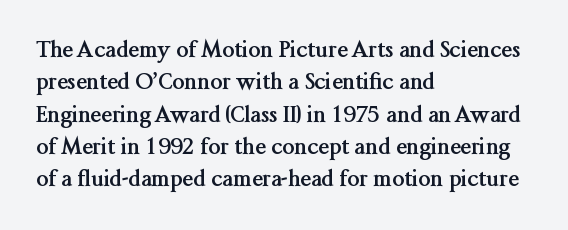
The image shows 22 px bold type, upright; set left-aligned, normal line spacing (1.47x), normal letter spacing, not underlined.
